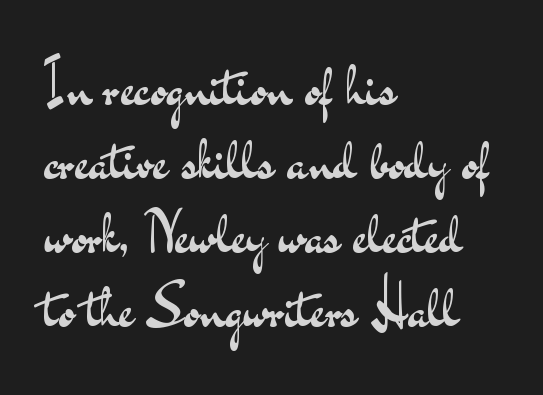
Q: Is the text bold? A: No.
Q: Is the text italic (slanted)? A: Yes.
Q: Is the typeface a serif or a sans-serif typeface? A: Sans-serif.
Q: Is the text underlined? A: No.
Q: How is the paragraph aligned? A: Left-aligned.
Q: Is the spacing between letters normal or unusually wide? A: Normal.
Q: Is the spacing between lines tight, normal or loose? A: Normal.
Q: Width (condensed, normal, or wide)? A: Wide.
Q: Stroke contrast? A: Medium.
Q: x-height? A: Small.
Q: Monospaced? A: No.
